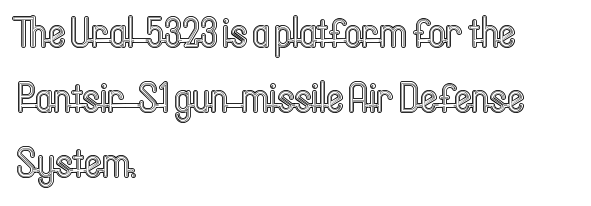
Q: Is the text italic (slanted)? A: No, it is upright.
Q: Is the text underlined? A: No.
Q: How is the paragraph aligned? A: Left-aligned.
Q: Is the spacing between letters normal or unusually wide? A: Normal.
Q: Is the spacing between lines tight, normal or loose? A: Normal.
Q: Width (condensed, normal, or wide)? A: Condensed.
Q: x-height? A: Medium.
Q: Monospaced? A: No.
